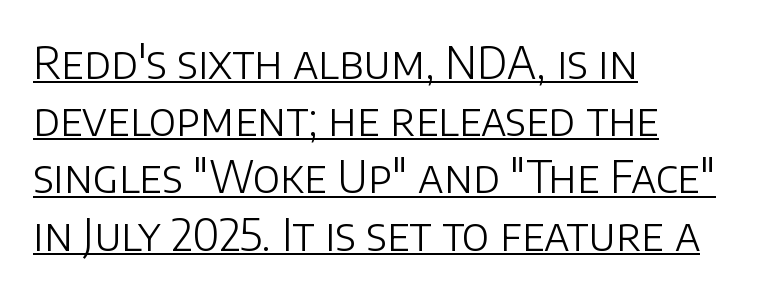
The image shows 44 px light sans-serif type, upright; set left-aligned, normal line spacing (1.3x), normal letter spacing, underlined; low stroke contrast and a large x-height.
